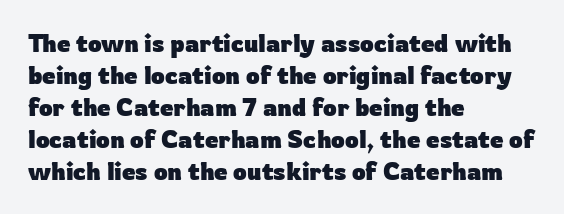
How are the letters spaced? Ordinarily, with no added tracking. Left-aligned paragraph, ragged on the right. The rows are spaced the way most documents space them. The glyphs are unaccompanied by any horizontal stroke below them. Weight check: bold — yes, fully. Ordinary non-slanted type is in use.
